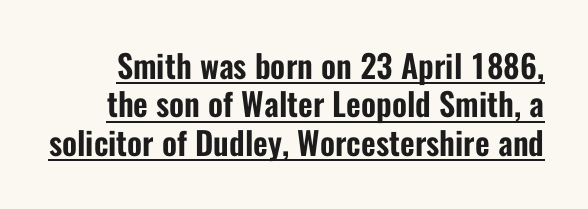
If you drew a line through each stem, it would be perfectly vertical. Somebody hit Ctrl+U on this one — the words are underlined. Unlike a traditional serif, this face leaves its strokes unadorned. Glyph-to-glyph distance matches everyday printed text. The letters advance in unequal steps, a hallmark of proportional type.
